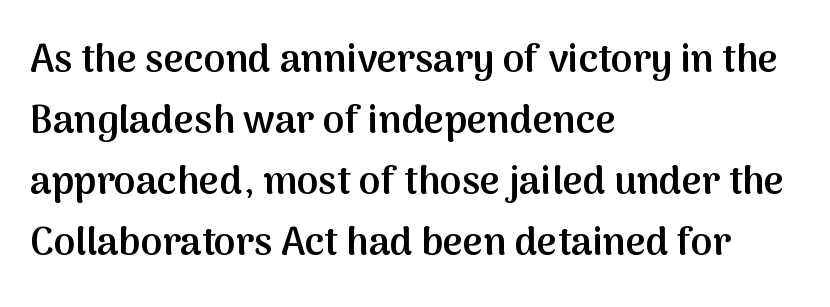
The glyphs in this specimen are sans serif. These lines are rendered in a variable-pitch font. Glance below the letters and you will spot only blank space. The sample has been set in demibold, a notch under bold. A classic flush-left, rag-right setting is used for this passage. Italic? Not at all — the glyphs are vertical.
